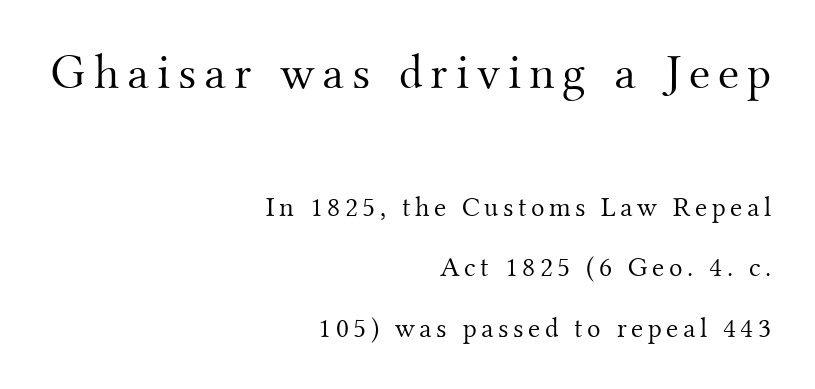
The image shows 49 px light serif type, upright; set right-aligned, loose line spacing (2.17x), not underlined; the first (top) block is 1.75x larger; medium stroke contrast and a small x-height.
